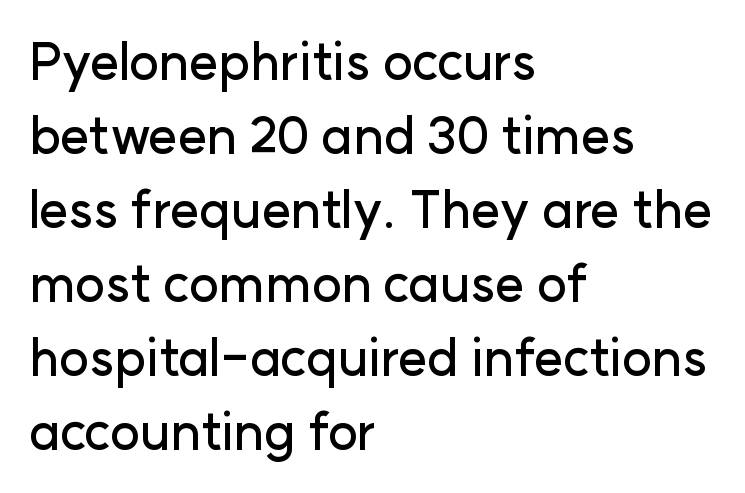
{"serif": "no", "italic": "no", "width": "normal", "stroke_contrast": "low", "x_height": "medium", "monospaced": "no", "underline": "no", "align": "left", "line_spacing": "normal", "line_spacing_ratio": 1.45, "letter_spacing": "normal", "letter_spacing_em": 0.0, "glyph_px": 51}
